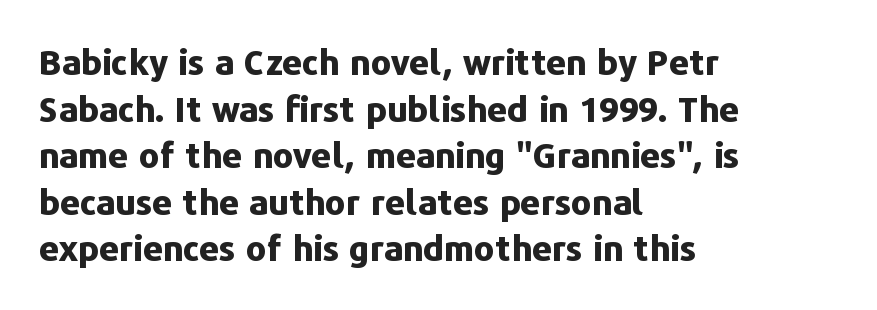
The image shows 35 px bold sans-serif type, upright; set left-aligned, normal line spacing (1.33x), normal letter spacing, not underlined; low stroke contrast and a medium x-height.
